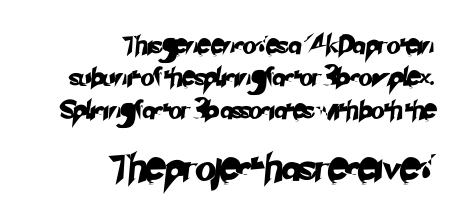
The horizontal fit of the characters is conventional and even. Of the two passages, the one underneath uses the larger point size. Each row of text sits above clean, open space. The typesetter chose a ragged-left arrangement here.
